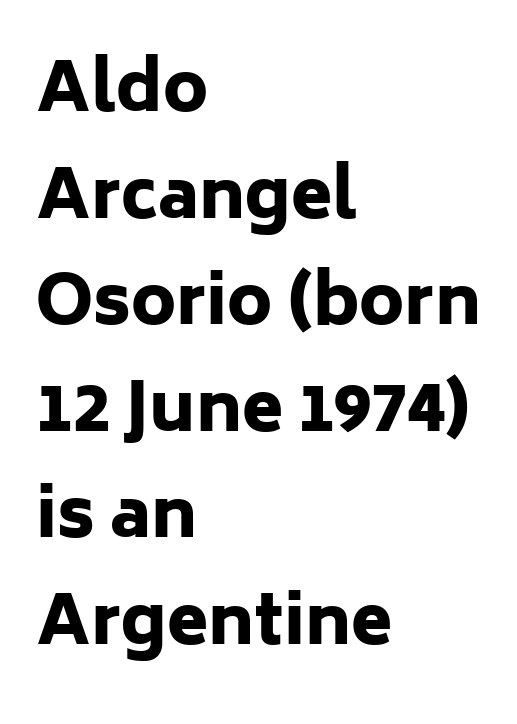
Q: Is the text bold? A: Yes.
Q: Is the text italic (slanted)? A: No, it is upright.
Q: Is the typeface a serif or a sans-serif typeface? A: Sans-serif.
Q: Is the text underlined? A: No.
Q: How is the paragraph aligned? A: Left-aligned.
Q: Is the spacing between letters normal or unusually wide? A: Normal.
Q: Is the spacing between lines tight, normal or loose? A: Normal.
Q: Width (condensed, normal, or wide)? A: Normal.
Q: Stroke contrast? A: Low.
Q: x-height? A: Medium.
Q: Monospaced? A: No.
